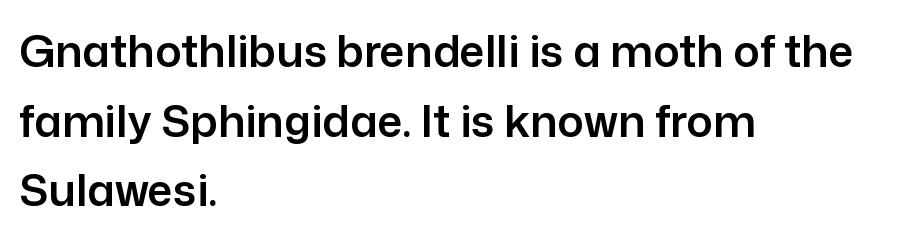
{"serif": "no", "italic": "no", "width": "normal", "stroke_contrast": "low", "x_height": "medium", "monospaced": "no", "underline": "no", "align": "left", "line_spacing": "normal", "line_spacing_ratio": 1.58, "letter_spacing": "normal", "letter_spacing_em": 0.0, "glyph_px": 44}
